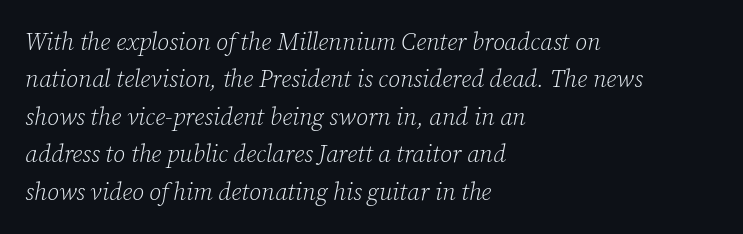
The passage shown leans; its letterforms are oblique. Underline: absent. Inter-character spacing is left at the font's built-in metrics. A quiet, ordinary-to-light weight characterises the typeface.
